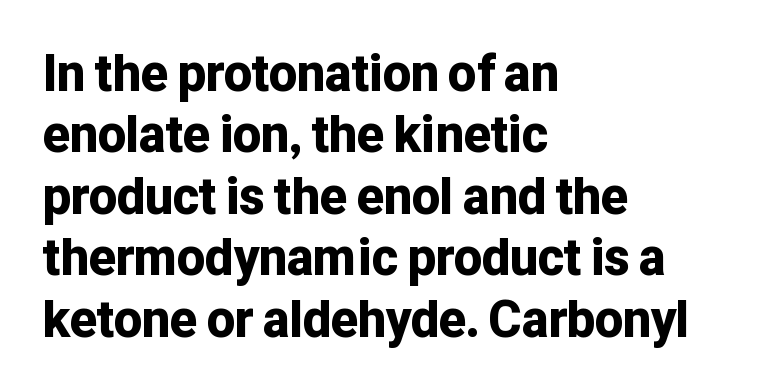
{"serif": "no", "italic": "no", "bold": "yes", "weight": "bold", "width": "normal", "stroke_contrast": "low", "x_height": "medium", "monospaced": "no", "underline": "no", "align": "left", "line_spacing_ratio": 1.23, "letter_spacing": "normal", "letter_spacing_em": 0.0, "glyph_px": 50}
